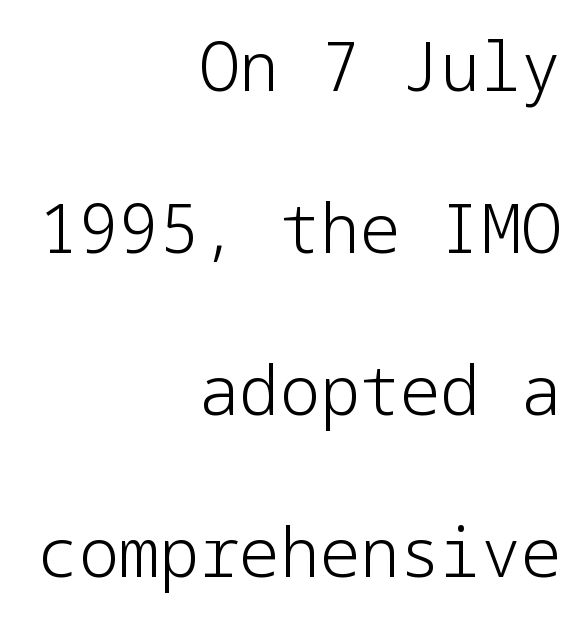
Q: Is the text bold? A: No.
Q: Is the text italic (slanted)? A: No, it is upright.
Q: Is the typeface a serif or a sans-serif typeface? A: Sans-serif.
Q: Is the text underlined? A: No.
Q: How is the paragraph aligned? A: Right-aligned.
Q: Is the spacing between letters normal or unusually wide? A: Normal.
Q: Is the spacing between lines tight, normal or loose? A: Loose.
Q: Width (condensed, normal, or wide)? A: Normal.
Q: Stroke contrast? A: Low.
Q: x-height? A: Medium.
